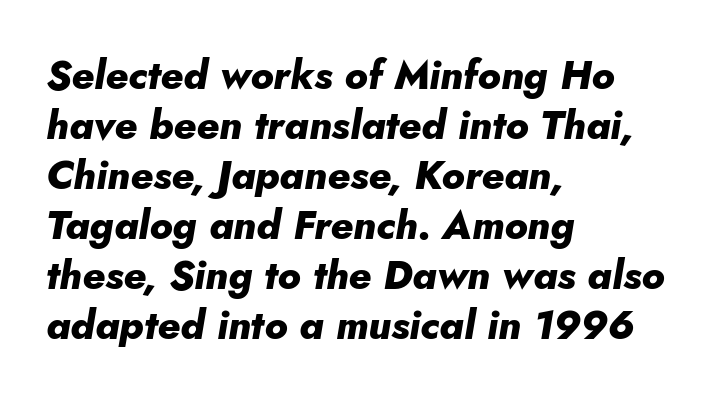
What stands out about the letter spacing? Nothing — it is the standard amount. You'd pick this weight for a headline — it's a proper bold. These lines were composed using italics. Note the varied advance widths — an 'i' is clearly narrower than an 'm'.
